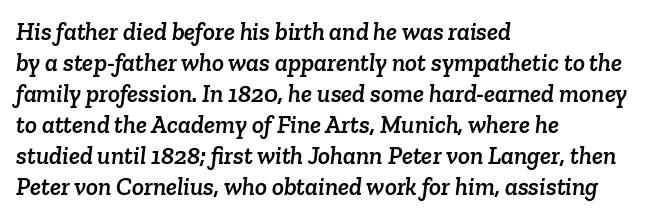
The space beneath each line is pristine and unruled. Compared with typical body copy, the letter spacing here is the same. One-word summary of the alignment: left.
